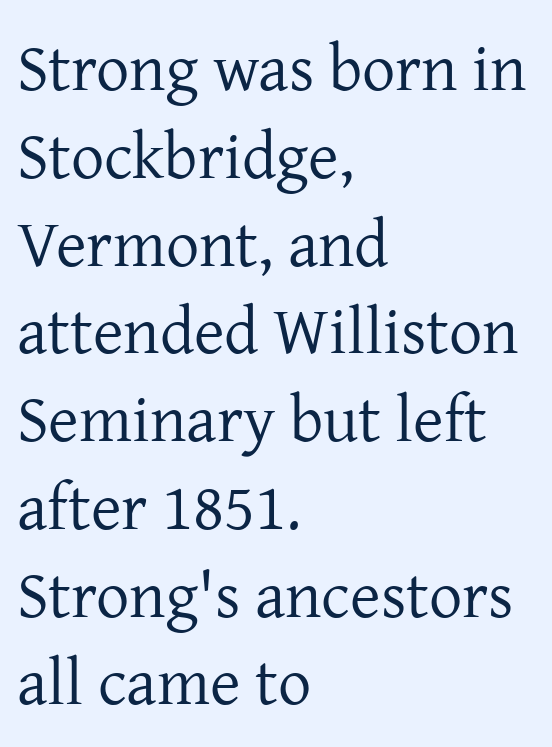
{"serif": "yes", "italic": "no", "bold": "no", "weight": "regular", "width": "normal", "stroke_contrast": "low", "x_height": "medium", "monospaced": "no", "underline": "no", "align": "left", "line_spacing": "normal", "line_spacing_ratio": 1.33, "letter_spacing": "normal", "letter_spacing_em": 0.0, "glyph_px": 66}
